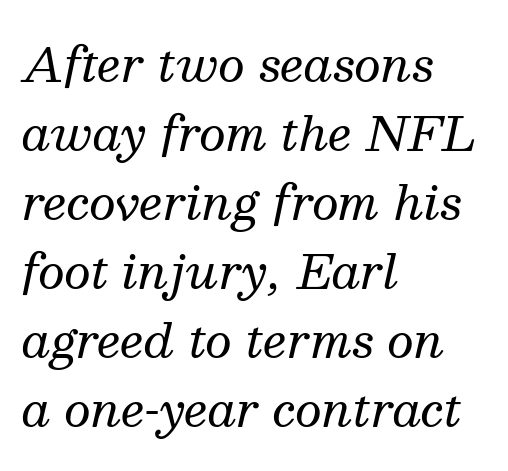
The image shows 47 px regular-weight serif type, italic (leaning right); set left-aligned, normal line spacing (1.47x), normal letter spacing, not underlined; medium stroke contrast and a medium x-height.
